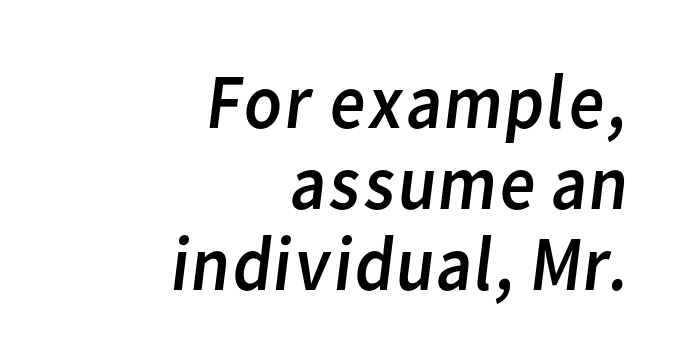
Ink coverage per letter is moderate at most. What kind of face is this? One without serifs — a sans. Think of a printed novel: that variable character pitch is what you see here. A student would call this right alignment; a typographer would say flush right, rag left.
